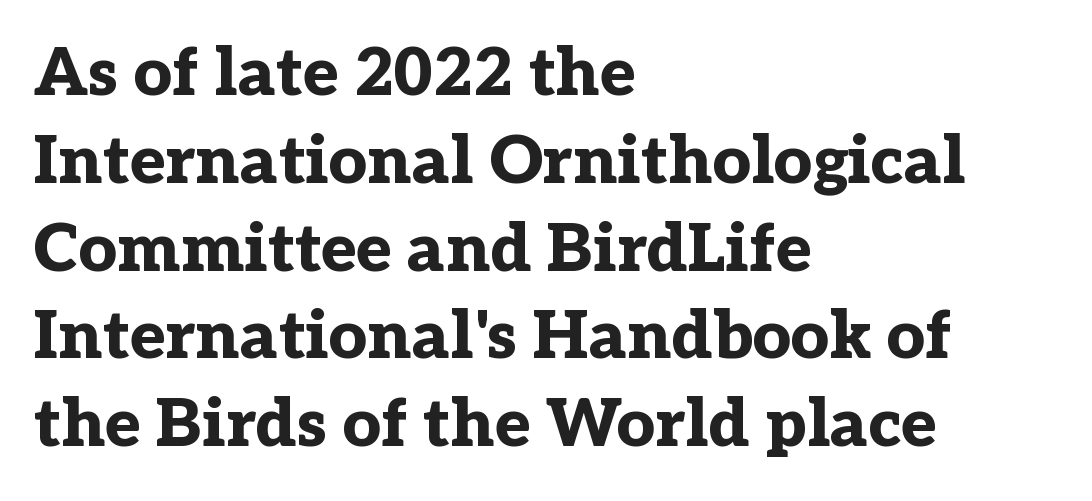
The image shows 67 px bold serif type, upright; set left-aligned, normal line spacing (1.31x), normal letter spacing, not underlined; low stroke contrast and a medium x-height.
